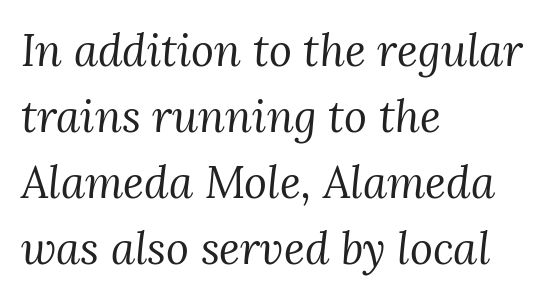
Q: Is the text bold? A: No.
Q: Is the text italic (slanted)? A: Yes, it leans right by about 3 degrees.
Q: Is the typeface a serif or a sans-serif typeface? A: Serif.
Q: Is the text underlined? A: No.
Q: How is the paragraph aligned? A: Left-aligned.
Q: Is the spacing between letters normal or unusually wide? A: Normal.
Q: Is the spacing between lines tight, normal or loose? A: Normal.
Q: Width (condensed, normal, or wide)? A: Normal.
Q: Stroke contrast? A: Medium.
Q: x-height? A: Medium.
Q: Monospaced? A: No.
